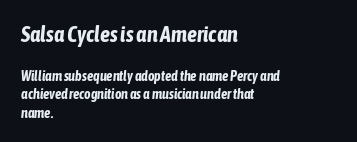
{"italic": "yes", "lean": "right", "slant_degrees": 6, "bold": "yes", "underline": "no", "align": "left", "line_spacing": "normal", "line_spacing_ratio": 1.3, "letter_spacing": "normal", "letter_spacing_em": 0.0, "larger_block": "first", "size_ratio": 1.57, "glyph_px": 22}
